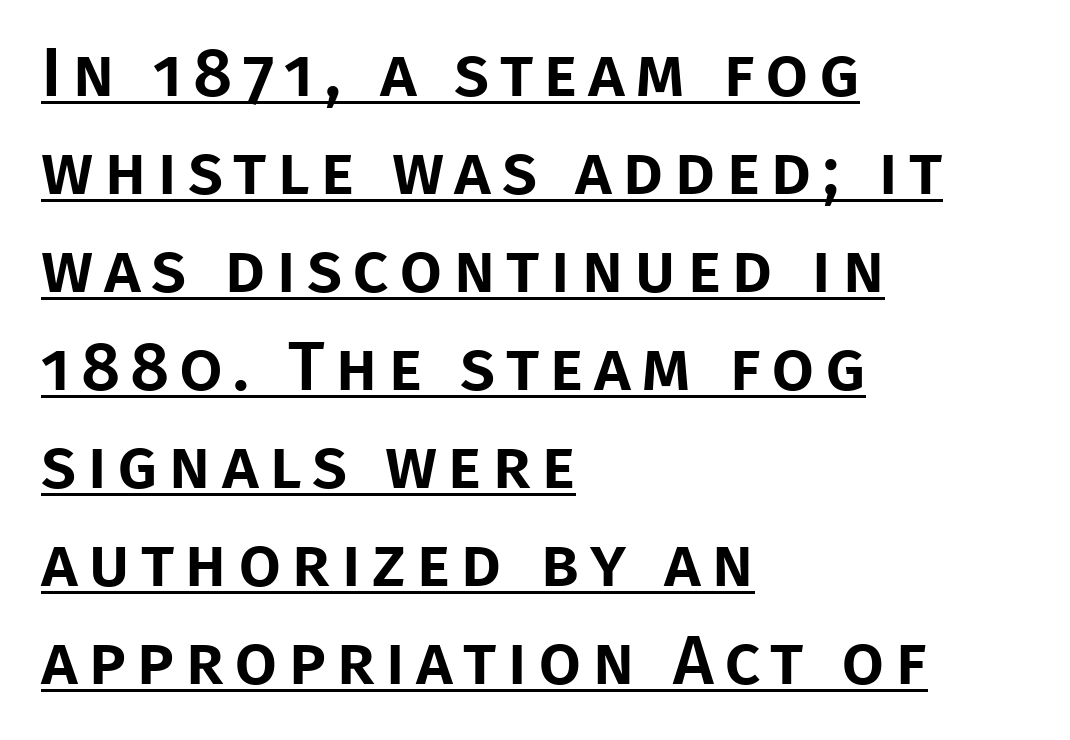
The image shows 69 px sans-serif type, upright; set left-aligned, normal line spacing (1.42x), underlined; low stroke contrast and a large x-height.
